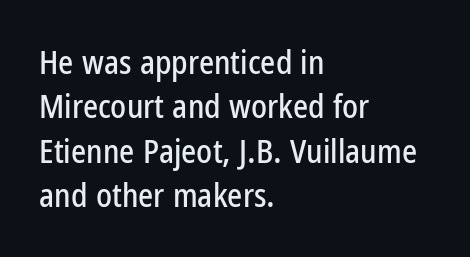
Q: Is the text italic (slanted)? A: No, it is upright.
Q: Is the typeface a serif or a sans-serif typeface? A: Sans-serif.
Q: Is the text underlined? A: No.
Q: How is the paragraph aligned? A: Left-aligned.
Q: Is the spacing between letters normal or unusually wide? A: Normal.
Q: Is the spacing between lines tight, normal or loose? A: Normal.
Q: Width (condensed, normal, or wide)? A: Condensed.
Q: Stroke contrast? A: Low.
Q: x-height? A: Medium.
Q: Monospaced? A: No.
